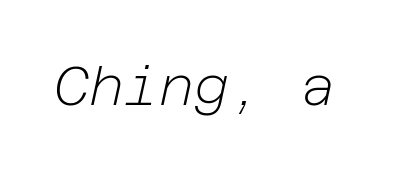
Q: Is the text bold? A: No.
Q: Is the text italic (slanted)? A: Yes, it leans right by about 12 degrees.
Q: Is the text underlined? A: No.
Q: Is the spacing between letters normal or unusually wide? A: Normal.
Q: Width (condensed, normal, or wide)? A: Normal.
Q: Stroke contrast? A: Low.
Q: x-height? A: Medium.
